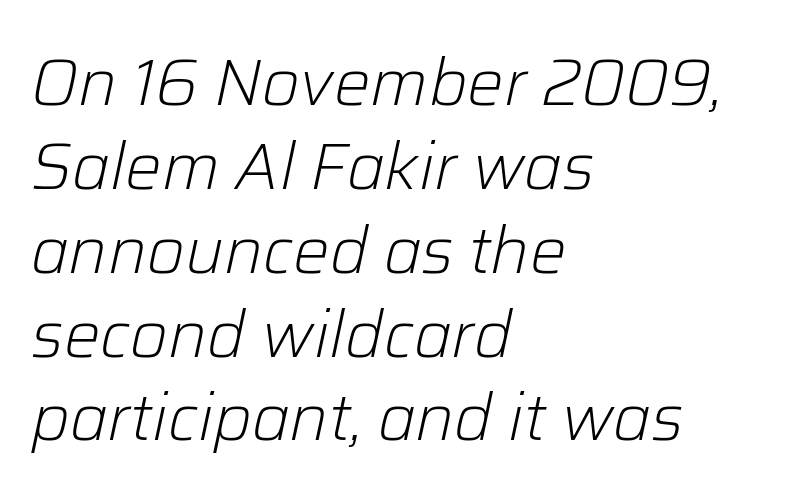
The image shows 65 px light type, italic (leaning right); set left-aligned, normal line spacing (1.29x), normal letter spacing, not underlined; low stroke contrast and a medium x-height.
